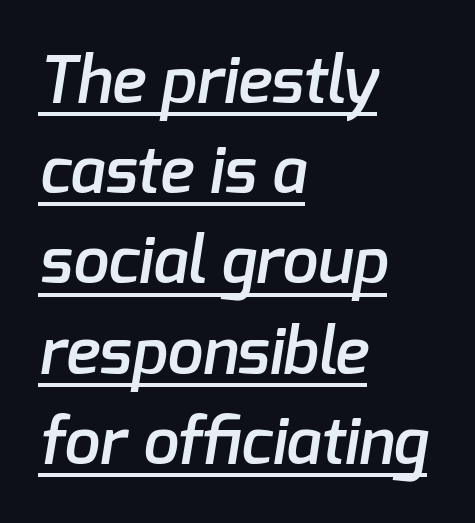
Line spacing here is normal. Observe the absence of serifs on each vertical stroke in this sample. Underlined type. The rag falls on the right side of this text block. Heft: intermediate — a semibold. Each letter keeps its own natural width here, so spacing adapts to shape.
